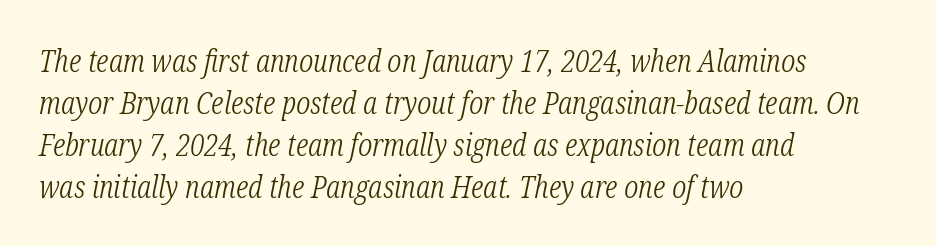
Q: Is the text bold? A: No.
Q: Is the text italic (slanted)? A: Yes, it leans right by about 12 degrees.
Q: Is the typeface a serif or a sans-serif typeface? A: Serif.
Q: Is the text underlined? A: No.
Q: How is the paragraph aligned? A: Left-aligned.
Q: Is the spacing between letters normal or unusually wide? A: Normal.
Q: Is the spacing between lines tight, normal or loose? A: Normal.
Q: Width (condensed, normal, or wide)? A: Condensed.
Q: Stroke contrast? A: Low.
Q: x-height? A: Medium.
Q: Monospaced? A: No.
